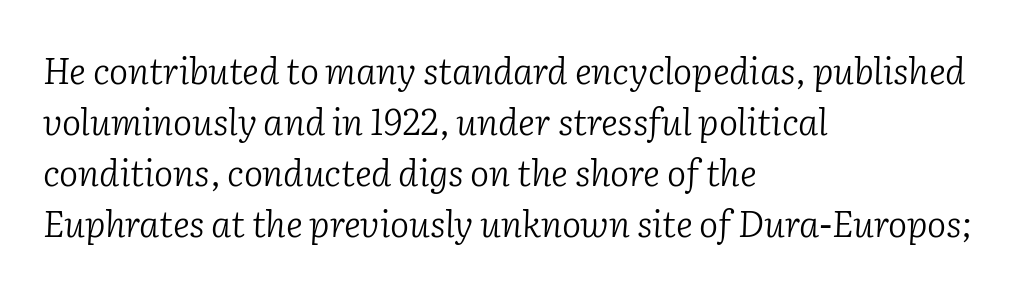
{"serif": "yes", "italic": "yes", "lean": "right", "slant_degrees": 2, "bold": "no", "weight": "light", "width": "normal", "stroke_contrast": "low", "x_height": "medium", "monospaced": "no", "underline": "no", "align": "left", "line_spacing": "normal", "line_spacing_ratio": 1.42, "letter_spacing": "normal", "letter_spacing_em": 0.0, "glyph_px": 36}
